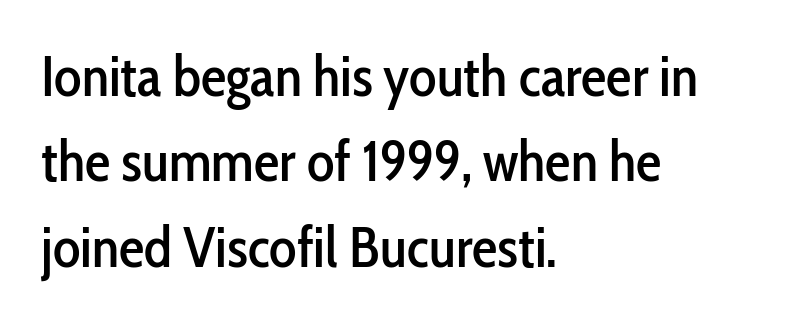
You could call the tracking neutral — neither tight nor loose. No word sits above an underline. The passage is arranged the way most books set body copy — flush left. The passage shown is typed in a proportional face where columns would drift.
